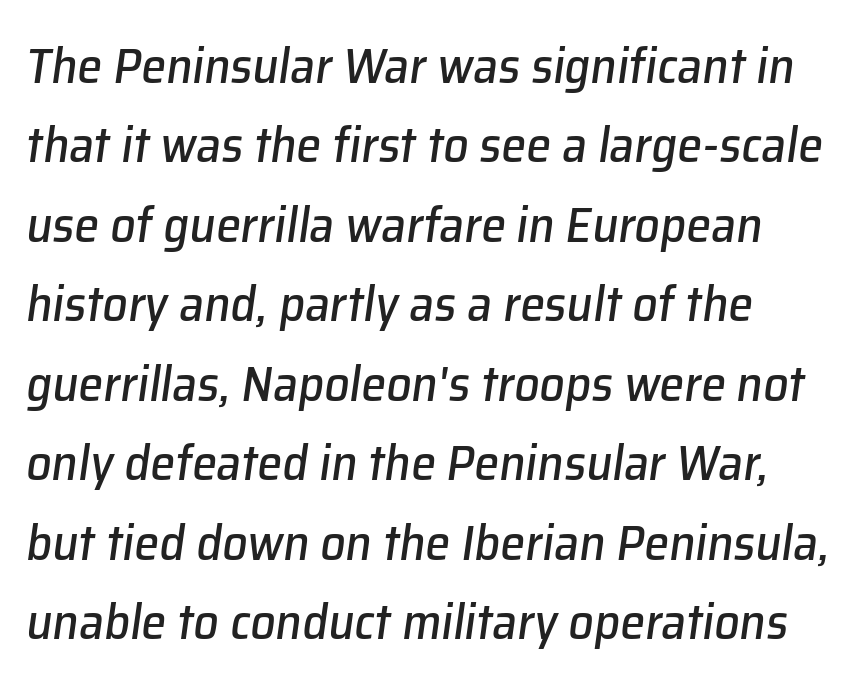
{"italic": "yes", "lean": "right", "slant_degrees": 8, "width": "normal", "stroke_contrast": "low", "x_height": "medium", "monospaced": "no", "underline": "no", "align": "left", "line_spacing": "normal", "line_spacing_ratio": 1.59, "letter_spacing": "normal", "letter_spacing_em": 0.0, "glyph_px": 50}
